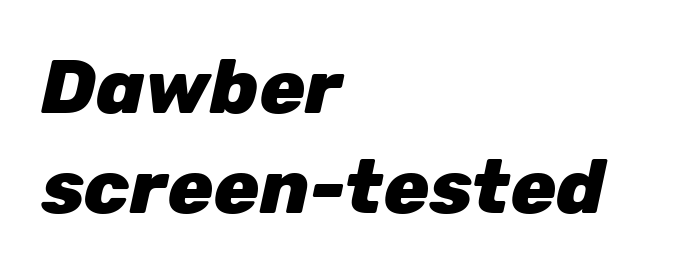
Reading down the block, your eye returns to a fixed left position each line. This sample uses plain, unmodified letter spacing. Successive baselines arrive at the customary interval. Rule under the text: the space is simply empty. The face used here has a pronounced slope to its letters.
